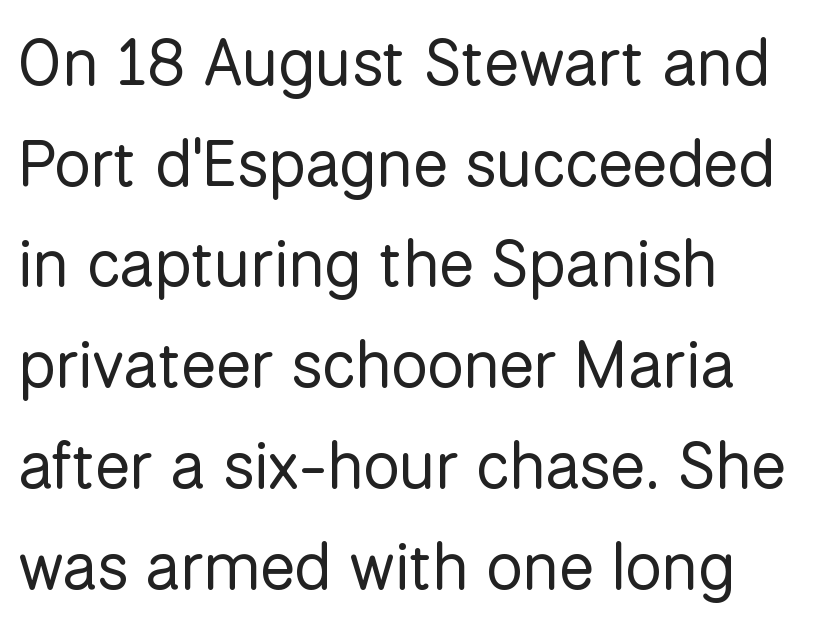
{"serif": "no", "italic": "no", "bold": "no", "weight": "regular", "width": "normal", "stroke_contrast": "low", "x_height": "medium", "monospaced": "no", "underline": "no", "align": "left", "line_spacing": "normal", "line_spacing_ratio": 1.55, "letter_spacing": "normal", "letter_spacing_em": 0.0, "glyph_px": 65}
